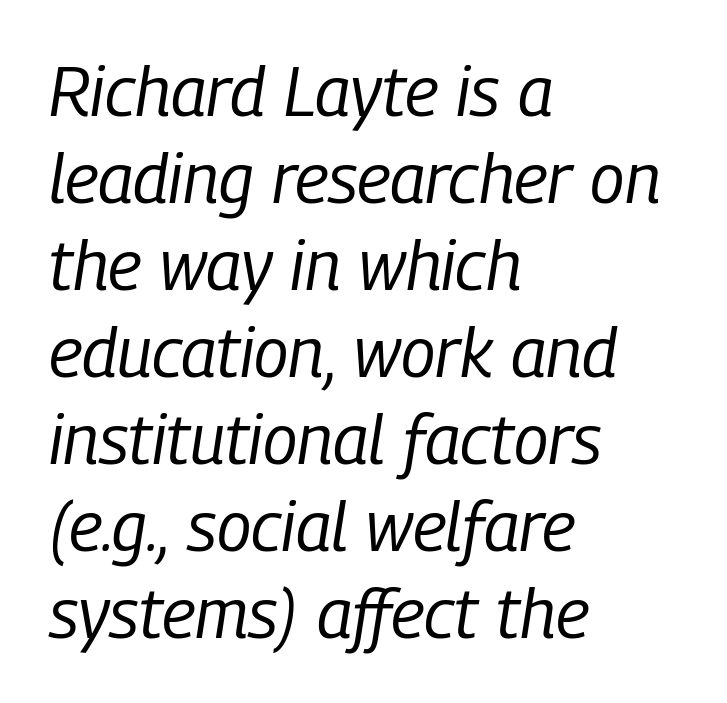
Q: Is the text bold? A: No.
Q: Is the text italic (slanted)? A: Yes, it leans right by about 9 degrees.
Q: Is the text underlined? A: No.
Q: How is the paragraph aligned? A: Left-aligned.
Q: Is the spacing between letters normal or unusually wide? A: Normal.
Q: Is the spacing between lines tight, normal or loose? A: Normal.
Q: Width (condensed, normal, or wide)? A: Condensed.
Q: Stroke contrast? A: Low.
Q: x-height? A: Medium.
Q: Monospaced? A: No.
